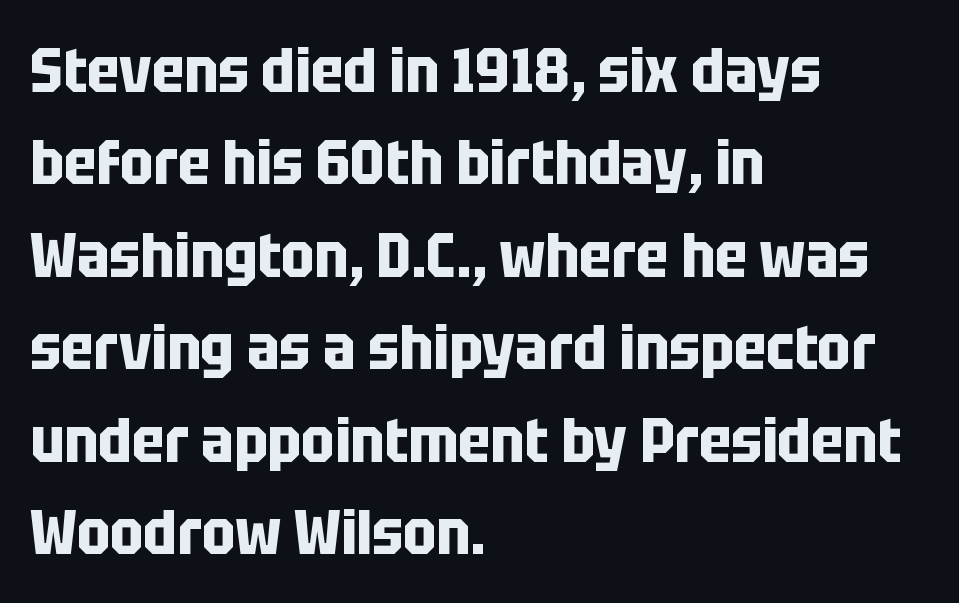
{"serif": "no", "italic": "no", "bold": "yes", "weight": "bold", "width": "condensed", "stroke_contrast": "low", "x_height": "large", "monospaced": "no", "underline": "no", "align": "left", "line_spacing": "normal", "line_spacing_ratio": 1.49, "letter_spacing": "normal", "letter_spacing_em": 0.0, "glyph_px": 62}
